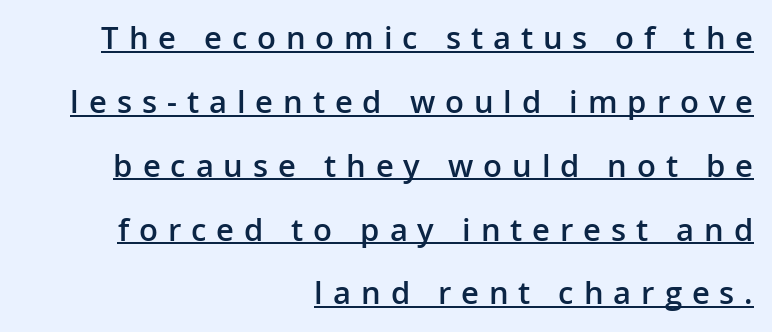
{"serif": "no", "italic": "no", "bold": "semi", "weight": "semibold", "width": "normal", "stroke_contrast": "low", "x_height": "medium", "monospaced": "no", "underline": "yes", "align": "right", "line_spacing": "loose", "line_spacing_ratio": 2.06, "letter_spacing": "wide", "letter_spacing_em": 0.32, "glyph_px": 31}
